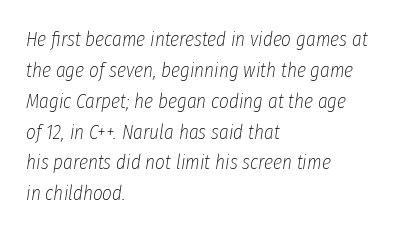
The image shows 21 px text type, italic (leaning right); set left-aligned, normal line spacing (1.47x), normal letter spacing, not underlined.
